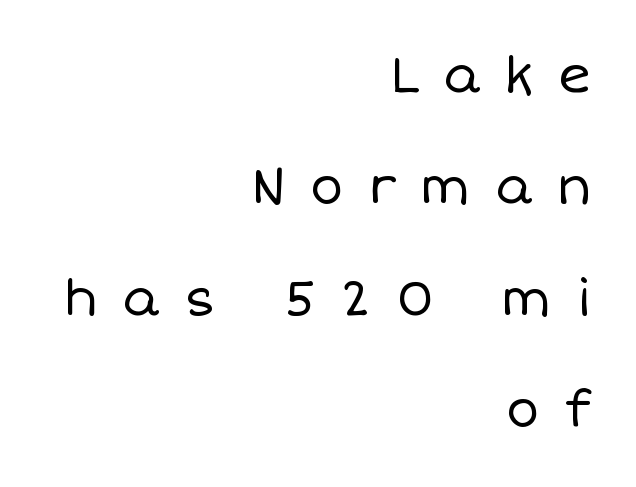
{"italic": "no", "bold": "no", "weight": "regular", "width": "normal", "stroke_contrast": "low", "x_height": "large", "monospaced": "no", "underline": "no", "align": "right", "line_spacing": "loose", "line_spacing_ratio": 2.23, "letter_spacing": "wide", "letter_spacing_em": 0.48, "glyph_px": 50}
